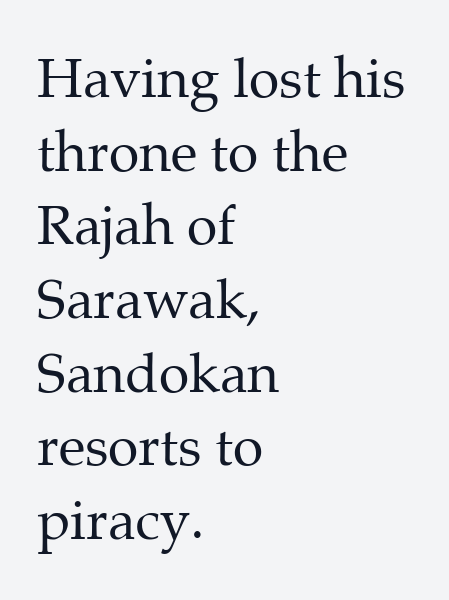
{"serif": "yes", "italic": "no", "bold": "no", "weight": "regular", "width": "normal", "stroke_contrast": "medium", "x_height": "medium", "monospaced": "no", "underline": "no", "align": "left", "line_spacing": "normal", "line_spacing_ratio": 1.34, "letter_spacing": "normal", "letter_spacing_em": 0.0, "glyph_px": 55}
